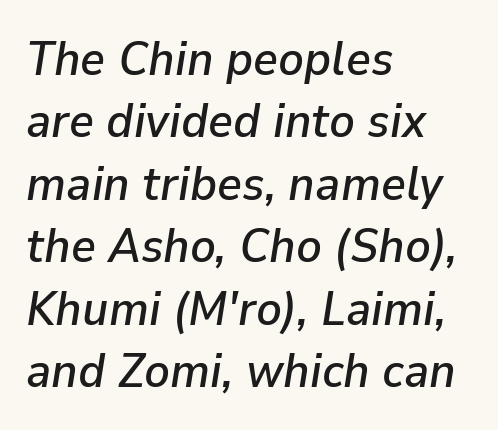
Q: Is the text italic (slanted)? A: Yes, it leans right by about 9 degrees.
Q: Is the text underlined? A: No.
Q: How is the paragraph aligned? A: Left-aligned.
Q: Is the spacing between letters normal or unusually wide? A: Normal.
Q: Is the spacing between lines tight, normal or loose? A: Normal.
Q: Width (condensed, normal, or wide)? A: Normal.
Q: Stroke contrast? A: Low.
Q: x-height? A: Medium.
Q: Monospaced? A: No.
